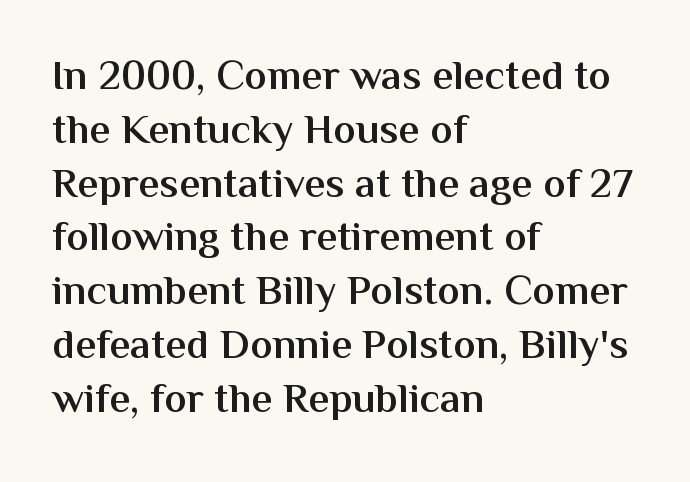
The image shows 42 px semibold sans-serif type, upright; set left-aligned, normal line spacing (1.28x), normal letter spacing, not underlined; medium stroke contrast and a medium x-height.
